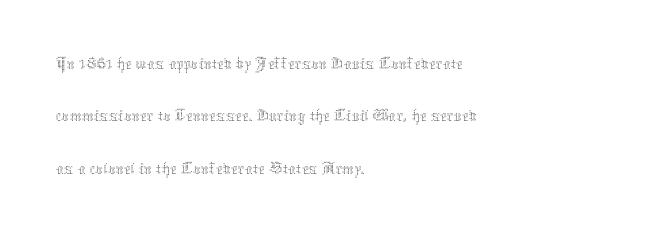
The image shows 38 px thin type, upright; set left-aligned, normal line spacing (1.38x), normal letter spacing, not underlined; medium stroke contrast and a medium x-height.
